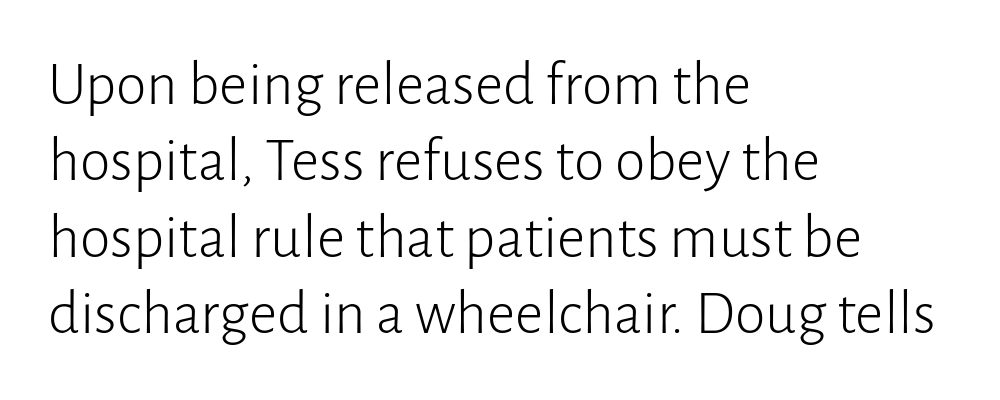
Character widths vary here, with narrow letters taking less room than wide ones. No chunkiness to these letters — they're not bold. Does the copy run flush right? No — it runs flush left. To sum up the face: it is a sans, with no serifs. Nope, not italic — everything's standing straight.
